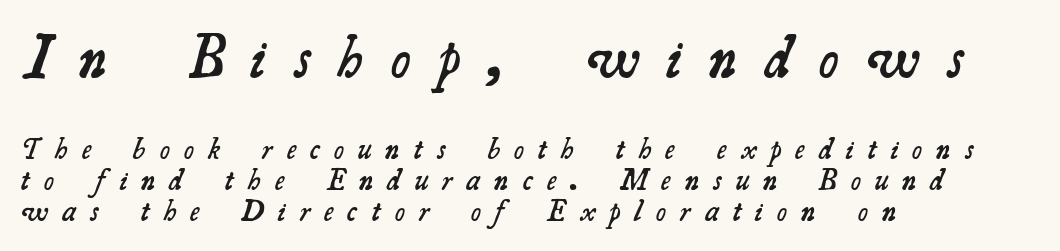
The image shows 59 px semibold serif type; set left-aligned, tight line spacing (1.04x), unusually wide letter spacing (+0.48 em), not underlined; the first (top) block is 1.97x larger; medium stroke contrast and a small x-height.
